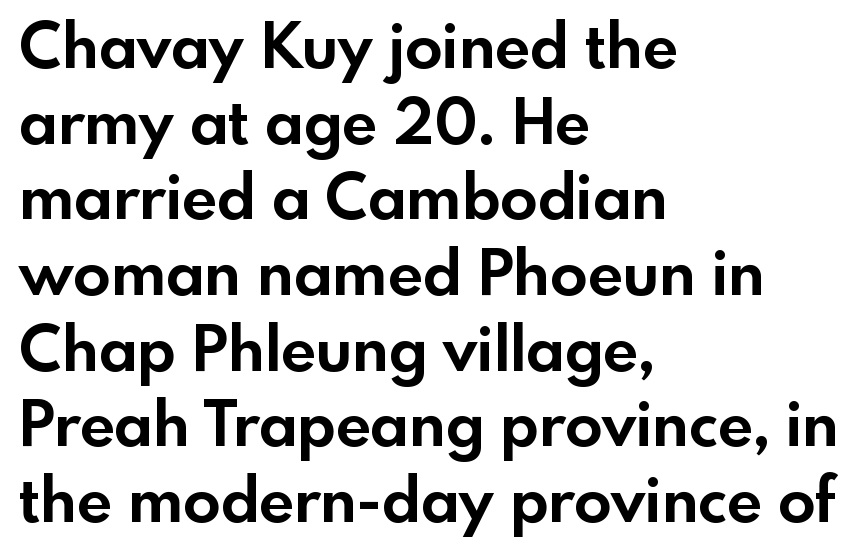
{"serif": "no", "italic": "no", "bold": "yes", "weight": "bold", "width": "normal", "x_height": "small", "monospaced": "no", "underline": "no", "align": "left", "line_spacing_ratio": 1.22, "letter_spacing": "normal", "letter_spacing_em": 0.0, "glyph_px": 62}
